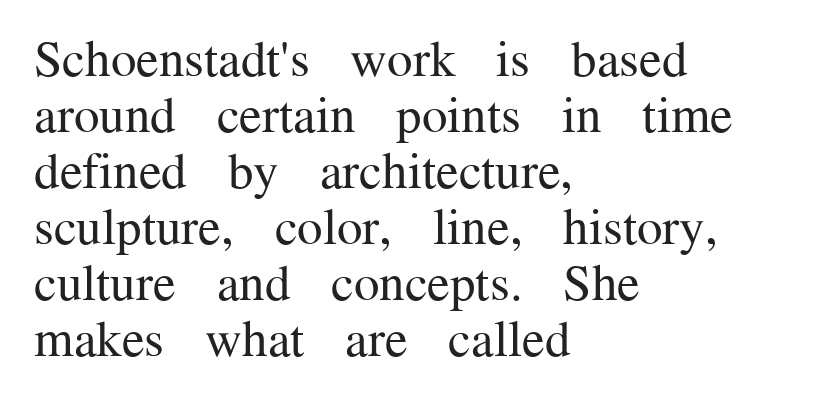
Q: Is the text bold? A: No.
Q: Is the text italic (slanted)? A: No, it is upright.
Q: Is the typeface a serif or a sans-serif typeface? A: Serif.
Q: Is the text underlined? A: No.
Q: How is the paragraph aligned? A: Left-aligned.
Q: Is the spacing between letters normal or unusually wide? A: Normal.
Q: Is the spacing between lines tight, normal or loose? A: Tight.
Q: Width (condensed, normal, or wide)? A: Normal.
Q: Stroke contrast? A: Medium.
Q: x-height? A: Medium.
Q: Monospaced? A: No.
